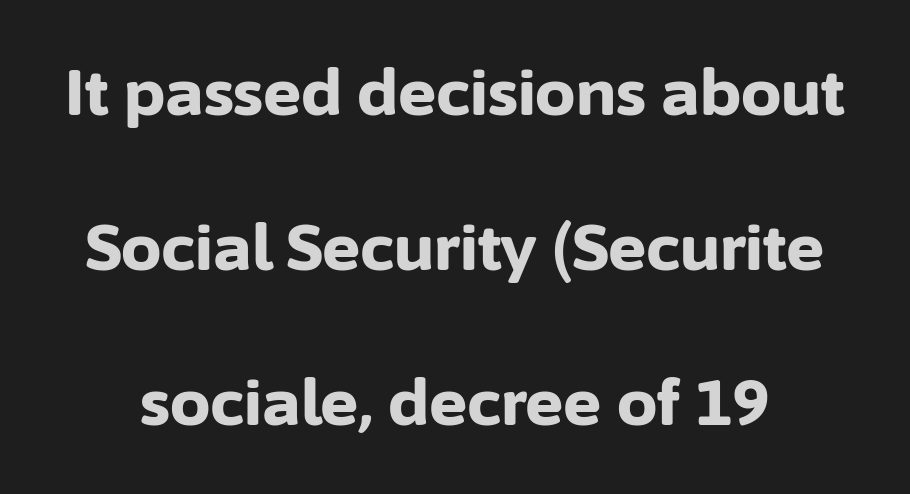
The image shows 64 px bold sans-serif type, upright; set loose line spacing (2.42x), normal letter spacing, not underlined; low stroke contrast and a medium x-height.
